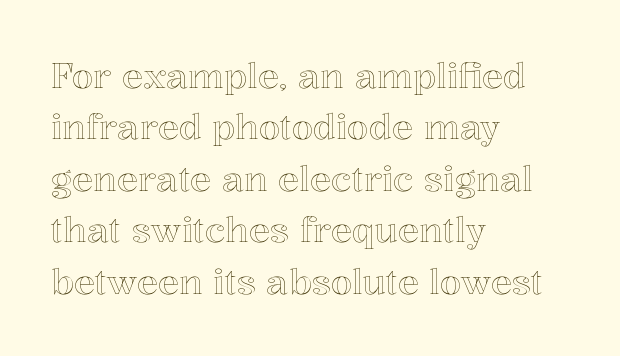
Just letters on the line, the space beneath them empty. Summary of vertical rhythm: regular, with standard interline spacing. The typesetter chose a ragged-right arrangement here. Posture: straight, roman, zero tilt. The rendering keeps characters at their native spacing. Varying glyph widths throughout — classic text-font behaviour.
